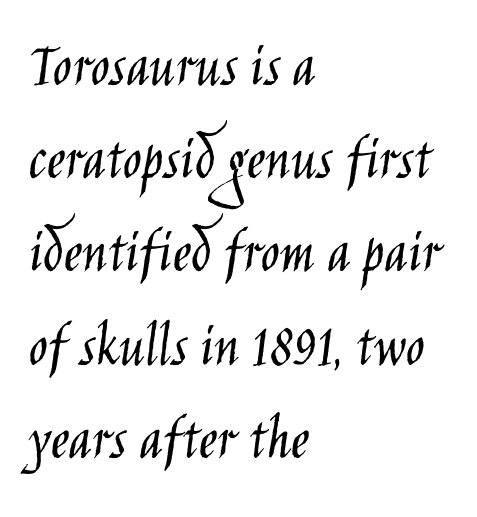
The letters advance in unequal steps, a hallmark of proportional type. Layout note: lines flush left. The strokes are not fattened; the text isn't bold.
